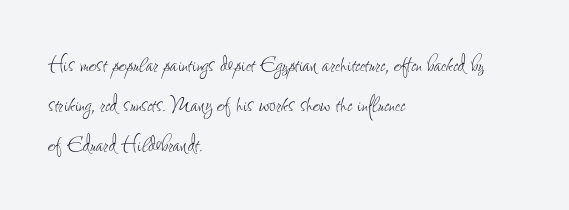
The image shows 27 px text type; set left-aligned, normal line spacing (1.49x), normal letter spacing, not underlined.
